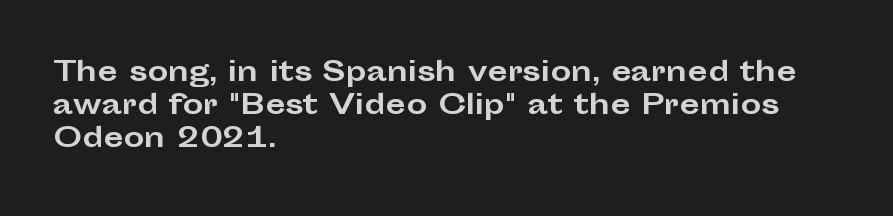
{"italic": "no", "bold": "yes", "underline": "no", "align": "left", "line_spacing": "normal", "line_spacing_ratio": 1.27, "letter_spacing": "normal", "letter_spacing_em": 0.0, "glyph_px": 26}
